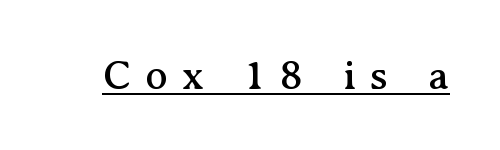
{"serif": "yes", "italic": "no", "width": "normal", "stroke_contrast": "medium", "x_height": "medium", "monospaced": "no", "underline": "yes", "letter_spacing": "wide", "letter_spacing_em": 0.34, "glyph_px": 42}
